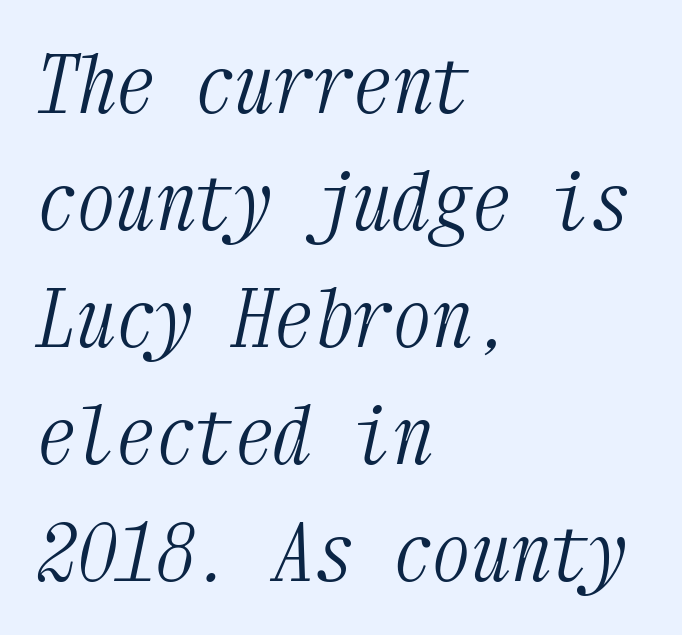
The image shows 79 px light, condensed serif type, italic (leaning right), monospaced; set left-aligned, normal line spacing (1.48x), normal letter spacing, not underlined; medium stroke contrast and a medium x-height.
